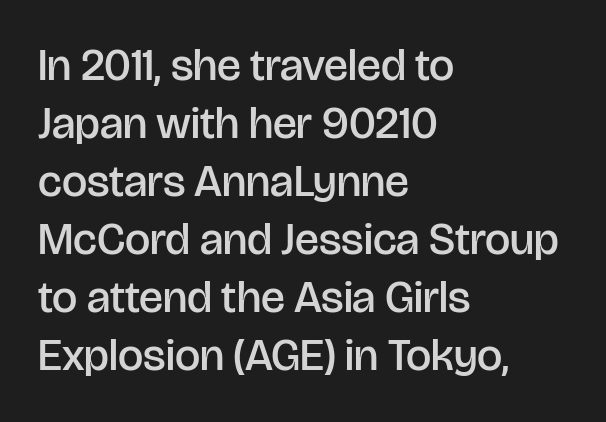
{"serif": "no", "italic": "no", "bold": "semi", "weight": "semibold", "width": "normal", "stroke_contrast": "low", "x_height": "large", "monospaced": "no", "underline": "no", "align": "left", "line_spacing": "normal", "line_spacing_ratio": 1.29, "letter_spacing": "normal", "letter_spacing_em": 0.0, "glyph_px": 45}
